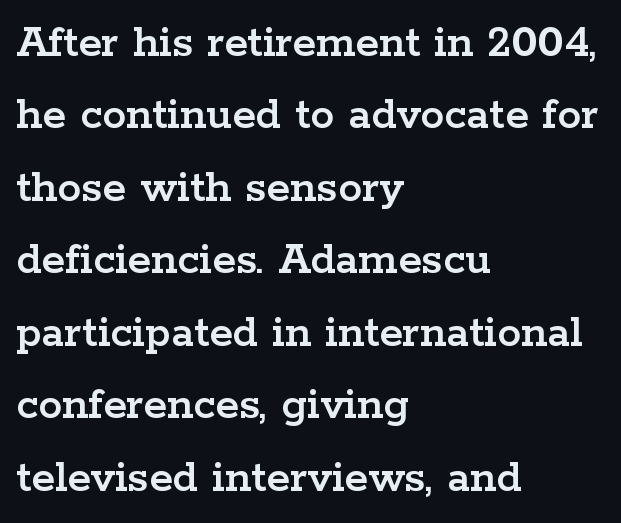
Q: Is the text italic (slanted)? A: No, it is upright.
Q: Is the typeface a serif or a sans-serif typeface? A: Serif.
Q: Is the text underlined? A: No.
Q: How is the paragraph aligned? A: Left-aligned.
Q: Is the spacing between letters normal or unusually wide? A: Normal.
Q: Is the spacing between lines tight, normal or loose? A: Normal.
Q: Width (condensed, normal, or wide)? A: Wide.
Q: Stroke contrast? A: Low.
Q: x-height? A: Medium.
Q: Monospaced? A: No.
